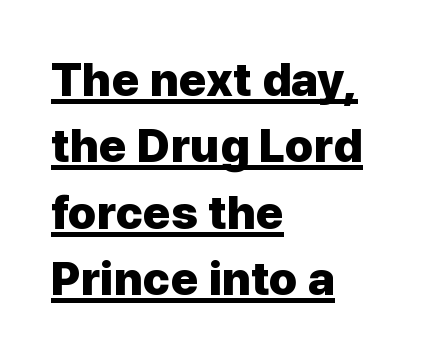
{"serif": "no", "italic": "no", "bold": "yes", "weight": "heavy", "width": "normal", "stroke_contrast": "low", "x_height": "medium", "monospaced": "no", "underline": "yes", "align": "left", "line_spacing": "normal", "line_spacing_ratio": 1.41, "letter_spacing": "normal", "letter_spacing_em": 0.0, "glyph_px": 47}
